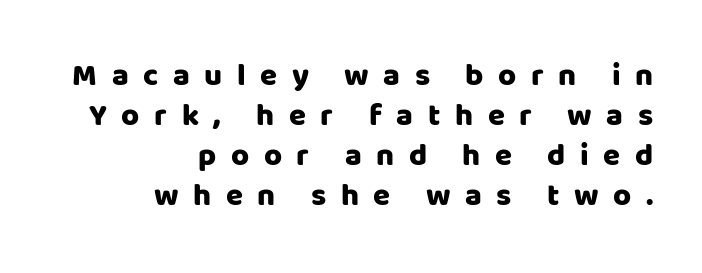
The image shows 31 px sans-serif type, upright; set right-aligned, normal line spacing (1.29x), unusually wide letter spacing (+0.47 em), not underlined; low stroke contrast and a large x-height.
